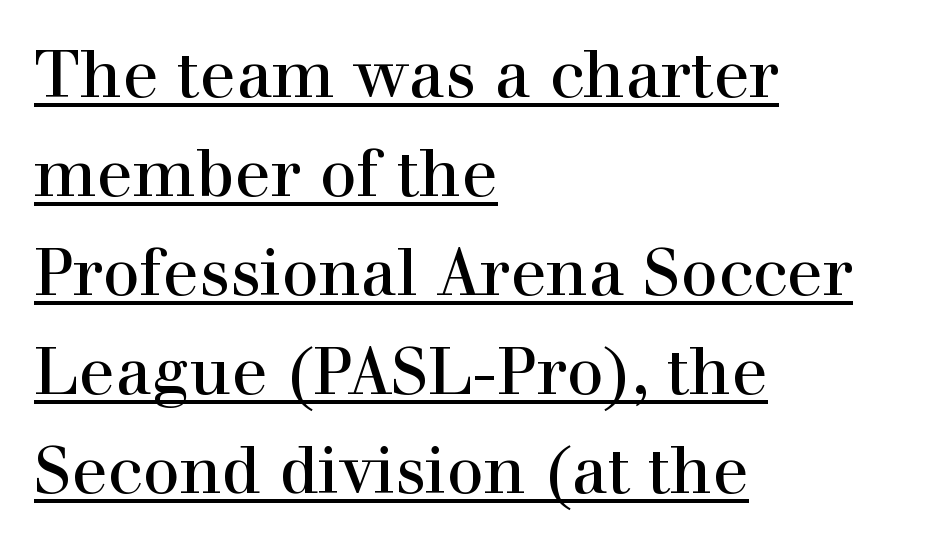
Layout note: lines flush left. The rendering shows small feet on the letterforms — a serif design. Notice how a bar underscores the lettering throughout. Regular leading.
